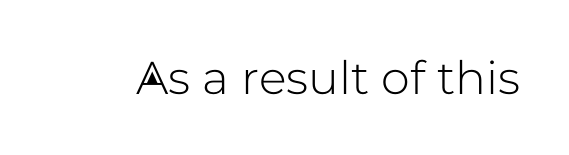
The image shows 46 px sans-serif type, upright; set normal letter spacing, not underlined; low stroke contrast and a medium x-height.
